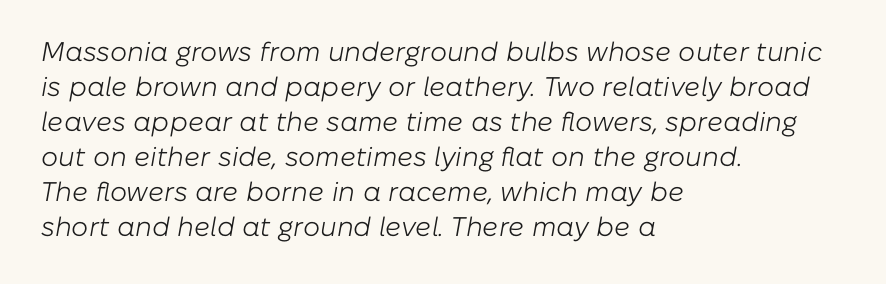
Q: Is the text bold? A: No.
Q: Is the text italic (slanted)? A: Yes, it leans right by about 10 degrees.
Q: Is the text underlined? A: No.
Q: How is the paragraph aligned? A: Left-aligned.
Q: Is the spacing between letters normal or unusually wide? A: Normal.
Q: Is the spacing between lines tight, normal or loose? A: Normal.
